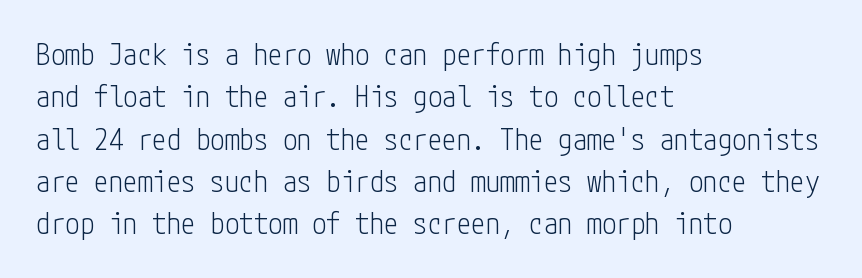
{"serif": "no", "italic": "no", "bold": "no", "weight": "light", "width": "condensed", "stroke_contrast": "low", "x_height": "medium", "underline": "no", "align": "left", "line_spacing": "normal", "line_spacing_ratio": 1.46, "letter_spacing": "normal", "letter_spacing_em": 0.0, "glyph_px": 29}
